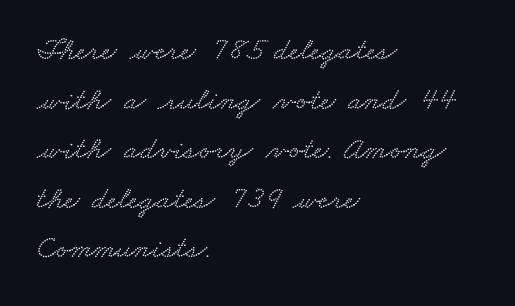
The image shows 32 px wide type; set left-aligned, normal line spacing (1.55x), normal letter spacing, not underlined; low stroke contrast and a small x-height.
